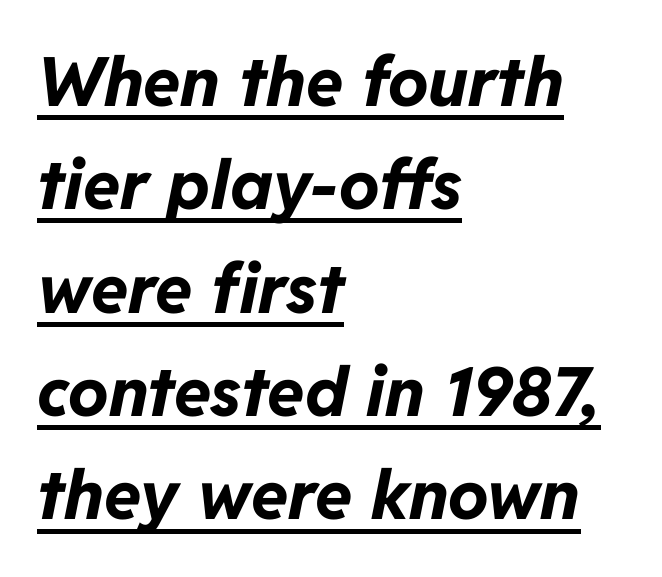
The image shows 68 px bold type, italic (leaning right); set left-aligned, normal line spacing (1.52x), normal letter spacing, underlined; low stroke contrast and a medium x-height.
